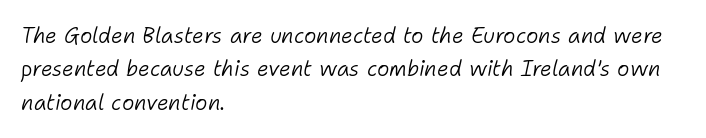
Q: Is the text bold? A: No.
Q: Is the text italic (slanted)? A: Yes, it leans right by about 11 degrees.
Q: Is the text underlined? A: No.
Q: How is the paragraph aligned? A: Left-aligned.
Q: Is the spacing between letters normal or unusually wide? A: Normal.
Q: Is the spacing between lines tight, normal or loose? A: Normal.
